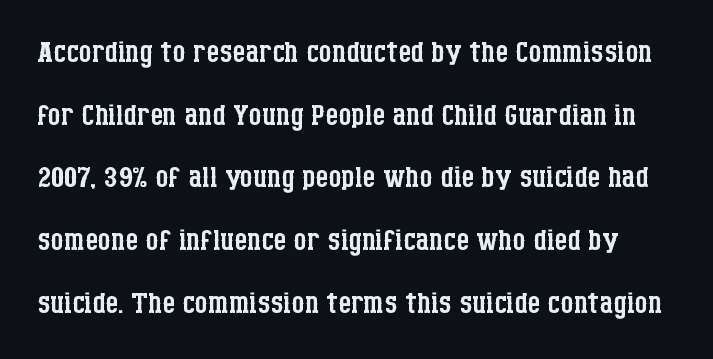
The image shows 41 px regular-weight, condensed serif type, upright; set normal line spacing (1.53x), normal letter spacing, not underlined; low stroke contrast and a large x-height.
